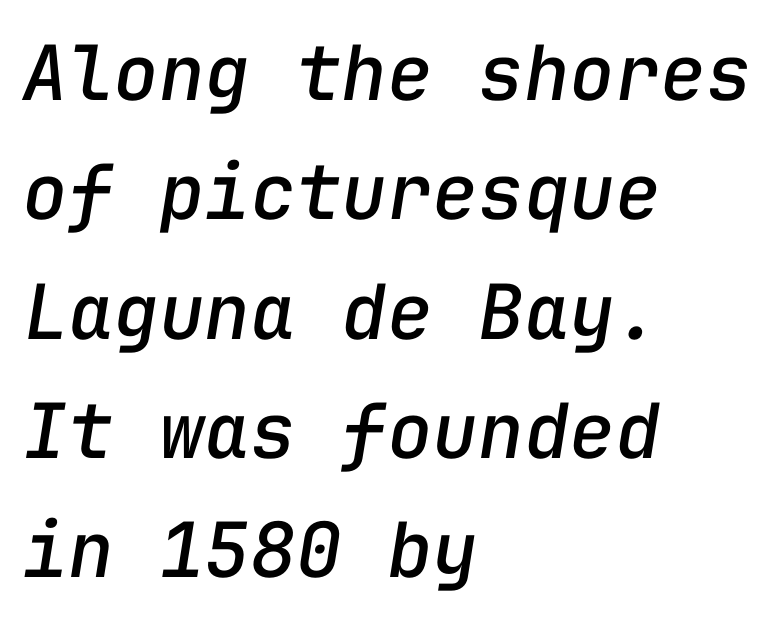
One-word summary of the alignment: left. Inter-character spacing is left at the font's built-in metrics. A bare baseline throughout the passage. This is oblique type, the kind used for emphasis or titles. Do the characters align in a grid? Yes, the font is monospaced.
